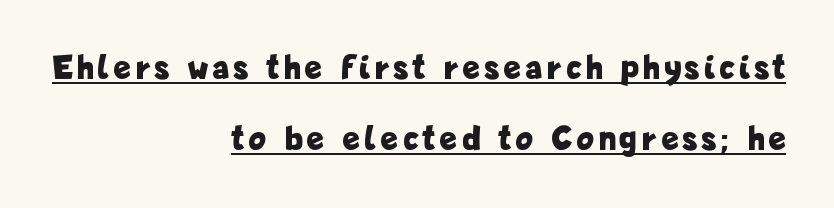
Q: Is the text bold? A: Yes.
Q: Is the text italic (slanted)? A: No, it is upright.
Q: Is the typeface a serif or a sans-serif typeface? A: Sans-serif.
Q: Is the text underlined? A: Yes.
Q: How is the paragraph aligned? A: Right-aligned.
Q: Is the spacing between lines tight, normal or loose? A: Loose.
Q: Width (condensed, normal, or wide)? A: Condensed.
Q: Stroke contrast? A: Low.
Q: x-height? A: Medium.
Q: Monospaced? A: No.
